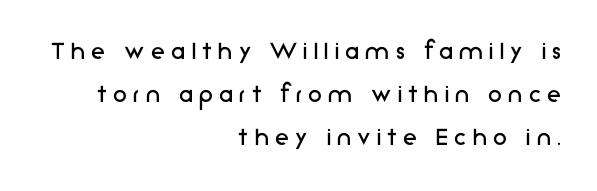
Q: Is the text bold? A: No.
Q: Is the text italic (slanted)? A: No, it is upright.
Q: Is the typeface a serif or a sans-serif typeface? A: Sans-serif.
Q: Is the text underlined? A: No.
Q: How is the paragraph aligned? A: Right-aligned.
Q: Is the spacing between letters normal or unusually wide? A: Unusually wide.
Q: Is the spacing between lines tight, normal or loose? A: Normal.
Q: Width (condensed, normal, or wide)? A: Normal.
Q: Stroke contrast? A: Low.
Q: x-height? A: Medium.
Q: Monospaced? A: No.
